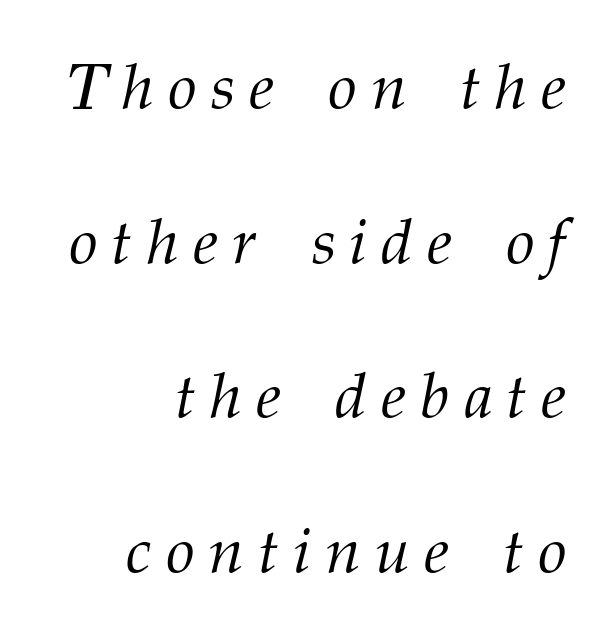
Q: Is the text bold? A: No.
Q: Is the text italic (slanted)? A: Yes, it leans right by about 12 degrees.
Q: Is the typeface a serif or a sans-serif typeface? A: Serif.
Q: Is the text underlined? A: No.
Q: How is the paragraph aligned? A: Right-aligned.
Q: Is the spacing between letters normal or unusually wide? A: Unusually wide.
Q: Is the spacing between lines tight, normal or loose? A: Loose.
Q: Width (condensed, normal, or wide)? A: Normal.
Q: Stroke contrast? A: Medium.
Q: x-height? A: Medium.
Q: Monospaced? A: No.
